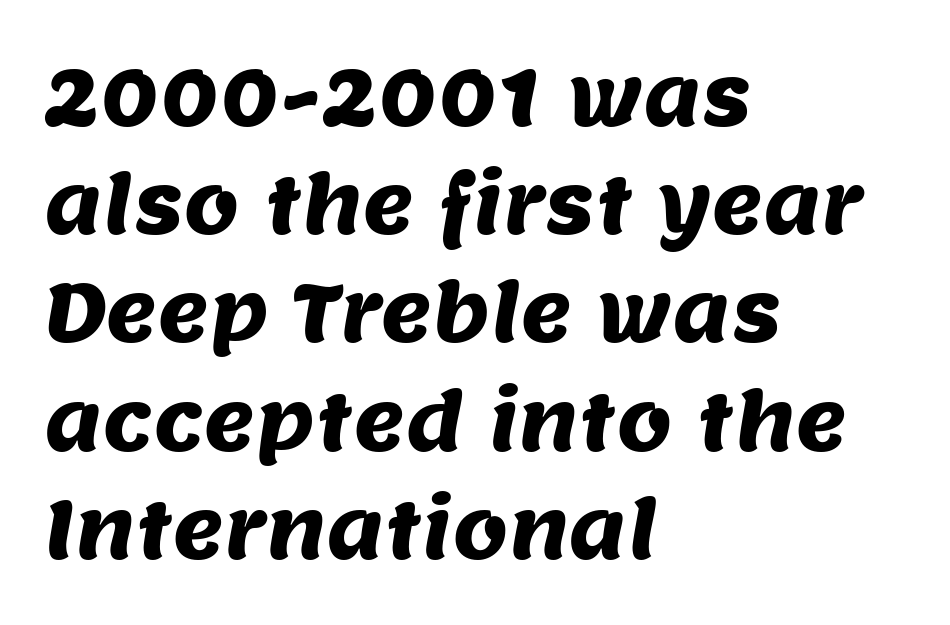
{"serif": "no", "width": "normal", "stroke_contrast": "medium", "x_height": "large", "monospaced": "no", "underline": "no", "align": "left", "line_spacing": "normal", "line_spacing_ratio": 1.37, "letter_spacing": "normal", "letter_spacing_em": 0.0, "glyph_px": 79}
